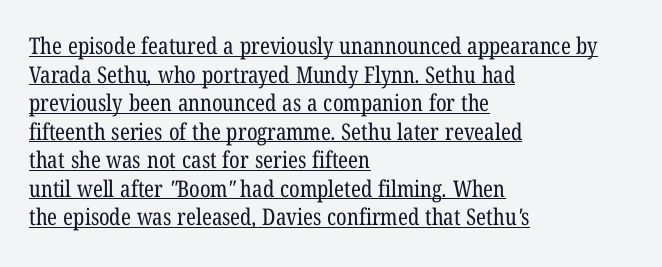
Look at the tracking — it's just the regular setting, nothing added. The passage shown is not bold in any degree. Leftover space on each line is placed entirely after the last word. Each line of the rendering has a horizontal stroke beneath the glyphs.
